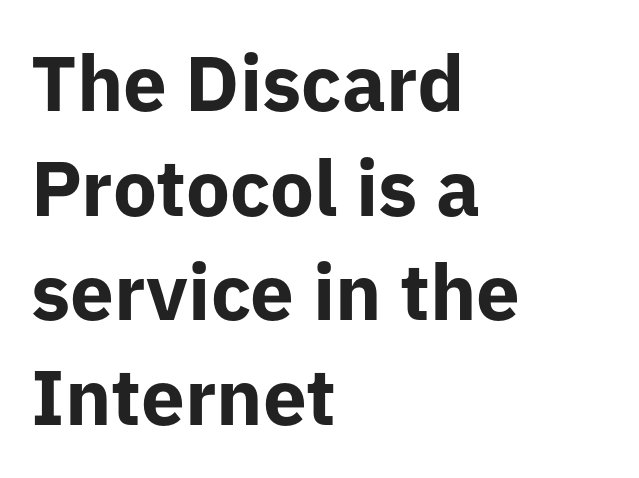
{"serif": "no", "italic": "no", "bold": "yes", "weight": "bold", "width": "normal", "stroke_contrast": "low", "x_height": "medium", "monospaced": "no", "underline": "no", "align": "left", "line_spacing": "normal", "line_spacing_ratio": 1.34, "letter_spacing": "normal", "letter_spacing_em": 0.0, "glyph_px": 78}
